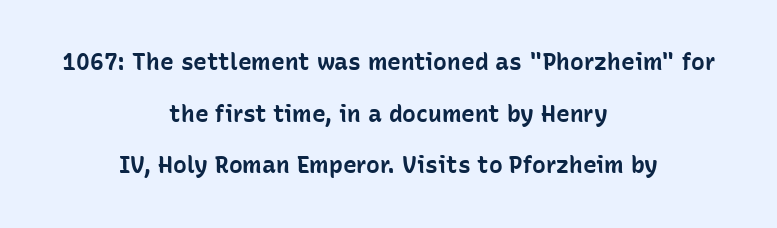
{"italic": "no", "bold": "yes", "underline": "no", "align": "center", "line_spacing": "loose", "line_spacing_ratio": 2.25, "letter_spacing": "normal", "letter_spacing_em": 0.0, "glyph_px": 23}
